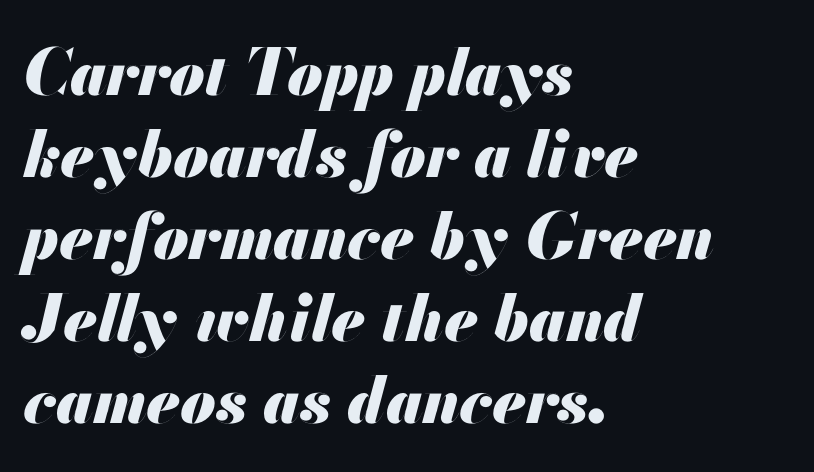
Q: Is the text bold? A: Yes.
Q: Is the text italic (slanted)? A: Yes, it leans right by about 13 degrees.
Q: Is the text underlined? A: No.
Q: How is the paragraph aligned? A: Left-aligned.
Q: Is the spacing between letters normal or unusually wide? A: Normal.
Q: Is the spacing between lines tight, normal or loose? A: Normal.
Q: Width (condensed, normal, or wide)? A: Normal.
Q: Stroke contrast? A: Medium.
Q: x-height? A: Small.
Q: Monospaced? A: No.
